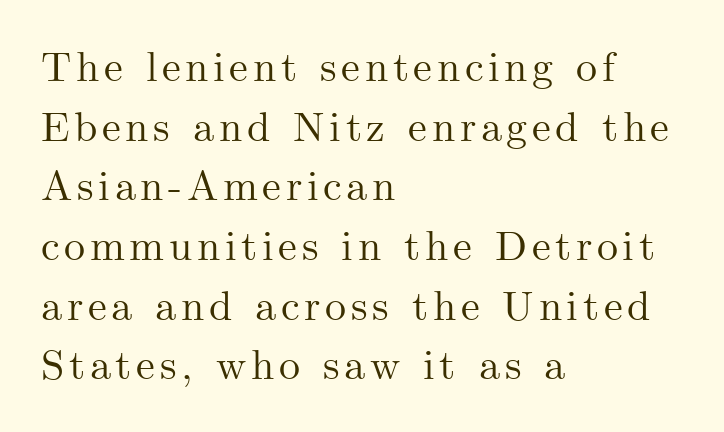
The image shows 42 px serif type, upright; set left-aligned, normal line spacing (1.42x), not underlined; medium stroke contrast and a small x-height.
